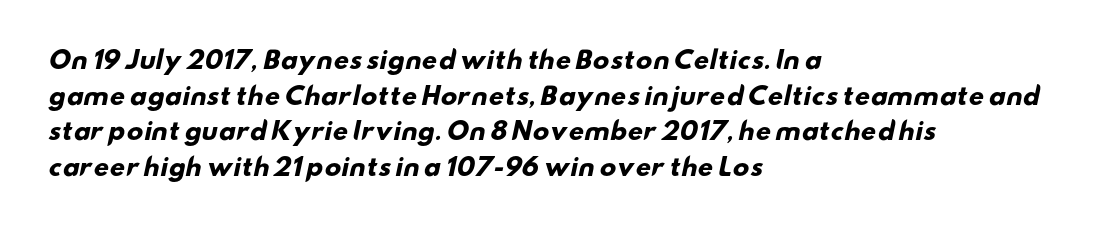
{"bold": "yes", "underline": "no", "align": "left", "line_spacing": "normal", "line_spacing_ratio": 1.48, "letter_spacing": "normal", "letter_spacing_em": 0.0, "glyph_px": 24}
